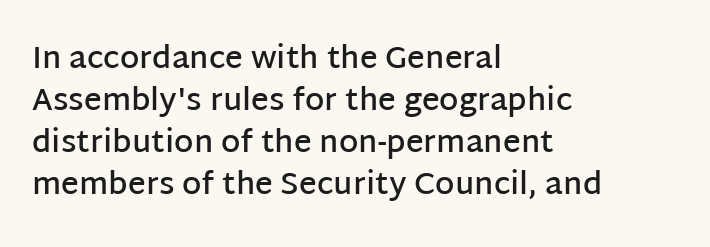
{"serif": "no", "italic": "no", "bold": "semi", "weight": "semibold", "width": "normal", "stroke_contrast": "low", "x_height": "large", "monospaced": "no", "underline": "no", "align": "left", "line_spacing": "normal", "line_spacing_ratio": 1.35, "letter_spacing": "normal", "letter_spacing_em": 0.0, "glyph_px": 31}
